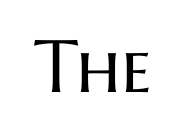
This rendering features lettering with no underline. Unlike italic type, these characters show no tilt at all. Each word holds together tightly as a unit, with standard inter-letter gaps. Ink coverage per letter is moderate at most.
